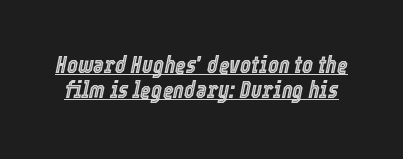
Glance below the letters and you will spot a drawn line. The block of text is dense from top to bottom, with scant space between rows. Would a proofreader flag this as italicized? Yes. What stands out about the letter spacing? Nothing — it is the standard amount.
